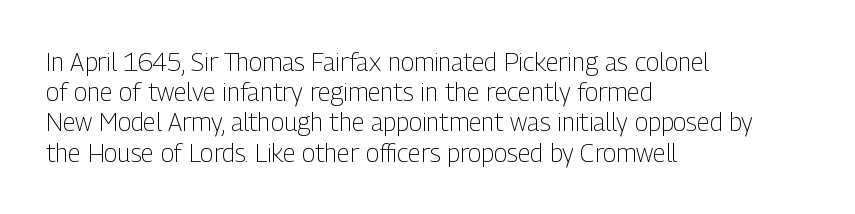
Q: Is the text bold? A: No.
Q: Is the text italic (slanted)? A: No, it is upright.
Q: Is the text underlined? A: No.
Q: How is the paragraph aligned? A: Left-aligned.
Q: Is the spacing between letters normal or unusually wide? A: Normal.
